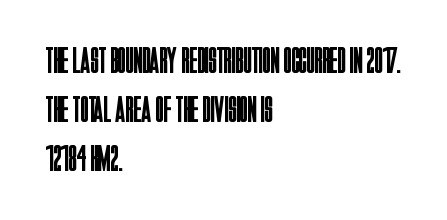
{"serif": "no", "italic": "no", "bold": "no", "weight": "regular", "width": "condensed", "stroke_contrast": "low", "x_height": "large", "monospaced": "no", "underline": "no", "align": "left", "line_spacing": "normal", "line_spacing_ratio": 1.33, "letter_spacing": "normal", "letter_spacing_em": 0.0, "glyph_px": 37}
